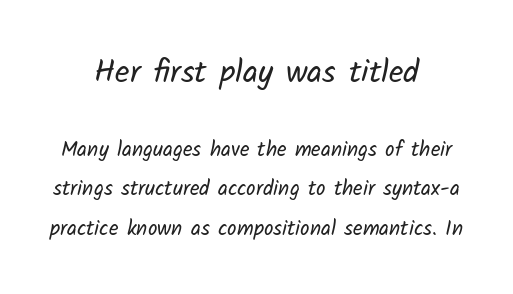
This is sans-serif lettering, the kind often seen on screens and signage. You could not count columns in this text — the font is proportionally spaced. The strokes are not fattened; the text isn't bold. Observe the ordinary spacing: letters are neighbours, not strangers. Does the bottom block carry the larger type? No, the top block does.
